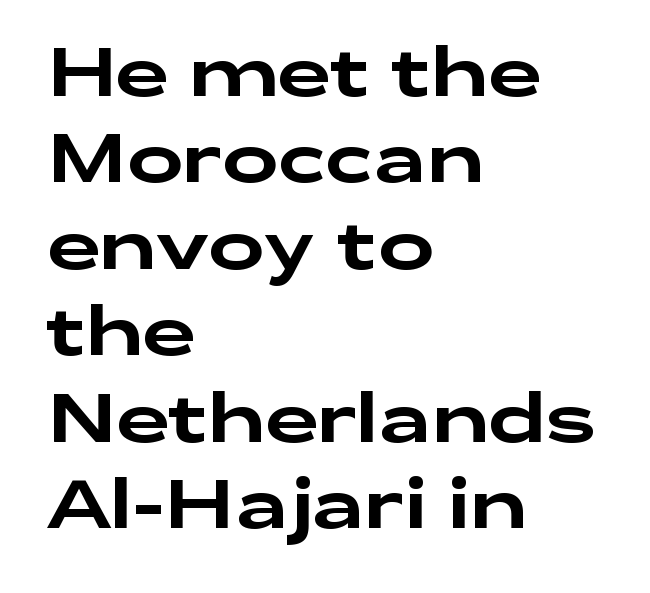
{"serif": "no", "italic": "no", "width": "wide", "stroke_contrast": "low", "x_height": "medium", "monospaced": "no", "underline": "no", "align": "left", "line_spacing": "normal", "line_spacing_ratio": 1.29, "letter_spacing": "normal", "letter_spacing_em": 0.0, "glyph_px": 67}
